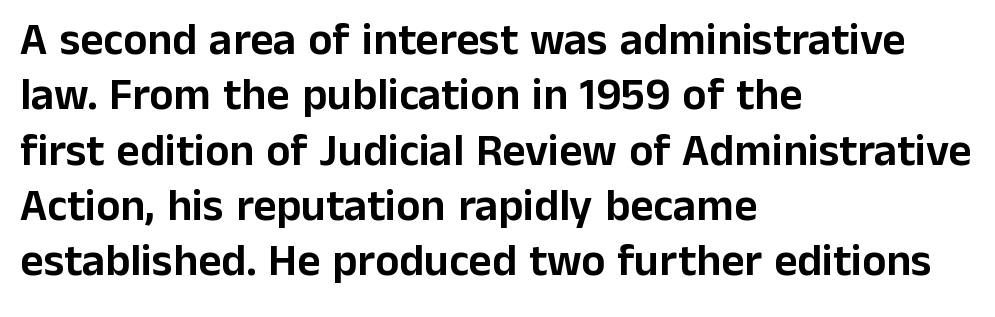
The image shows 45 px sans-serif type, upright; set left-aligned, line spacing 1.23x, normal letter spacing, not underlined; low stroke contrast and a medium x-height.
